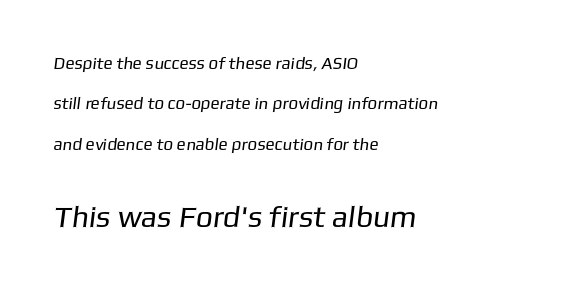
{"serif": "no", "bold": "no", "weight": "regular", "width": "normal", "stroke_contrast": "low", "x_height": "medium", "monospaced": "no", "underline": "no", "align": "left", "line_spacing": "loose", "line_spacing_ratio": 2.38, "letter_spacing": "normal", "letter_spacing_em": 0.0, "larger_block": "second", "size_ratio": 1.76, "glyph_px": 30}
